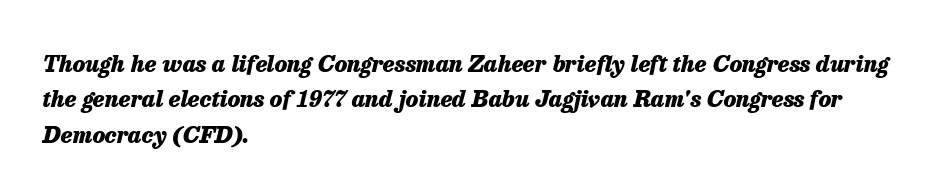
{"italic": "yes", "lean": "right", "slant_degrees": 13, "bold": "yes", "underline": "no", "align": "left", "line_spacing": "normal", "line_spacing_ratio": 1.54, "letter_spacing": "normal", "letter_spacing_em": 0.0, "glyph_px": 23}
